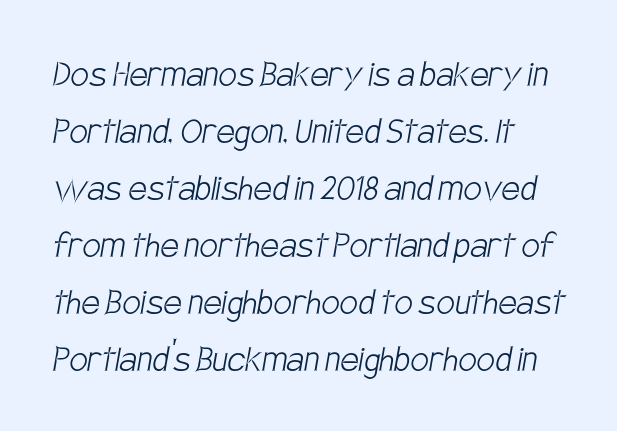
The image shows 41 px light, condensed sans-serif type; set left-aligned, normal line spacing (1.39x), normal letter spacing, not underlined; low stroke contrast and a large x-height.
